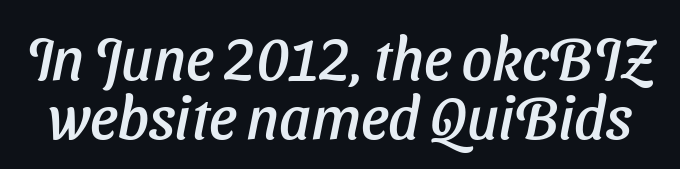
The image shows 60 px text type; set tight line spacing (0.99x), normal letter spacing, not underlined; low stroke contrast and a medium x-height.
